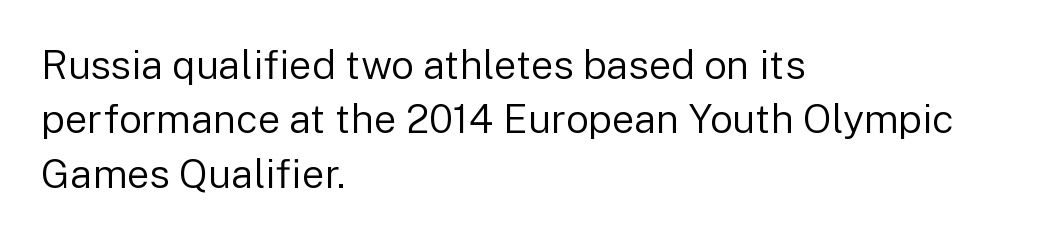
Q: Is the text bold? A: No.
Q: Is the text italic (slanted)? A: No, it is upright.
Q: Is the typeface a serif or a sans-serif typeface? A: Sans-serif.
Q: Is the text underlined? A: No.
Q: How is the paragraph aligned? A: Left-aligned.
Q: Is the spacing between letters normal or unusually wide? A: Normal.
Q: Is the spacing between lines tight, normal or loose? A: Normal.
Q: Width (condensed, normal, or wide)? A: Normal.
Q: Stroke contrast? A: Low.
Q: x-height? A: Medium.
Q: Monospaced? A: No.
